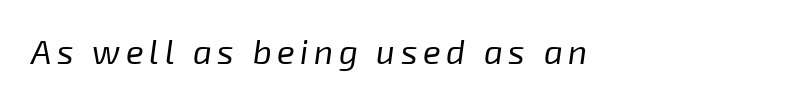
The face used here is proportionally spaced, like ordinary book or web type. Weight: not bold — regular or lighter. Compared with ordinary roman type, these characters are visibly tilted. This rendering features lettering with no underline.
